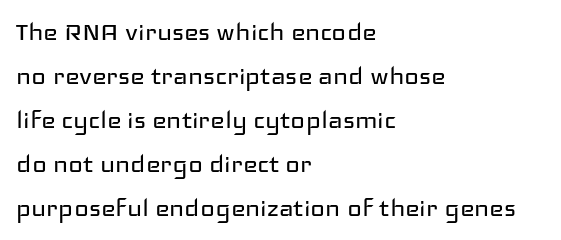
No chunkiness to these letters — they're not bold. Casual observation: everything's shoved over to the left. This sample has the flowing, uneven cadence of proportional lettering. Do the letters lean? They stand straight. If you measured baseline to baseline, you'd find a middling distance. In terms of letterspacing, this is plain default setting.
